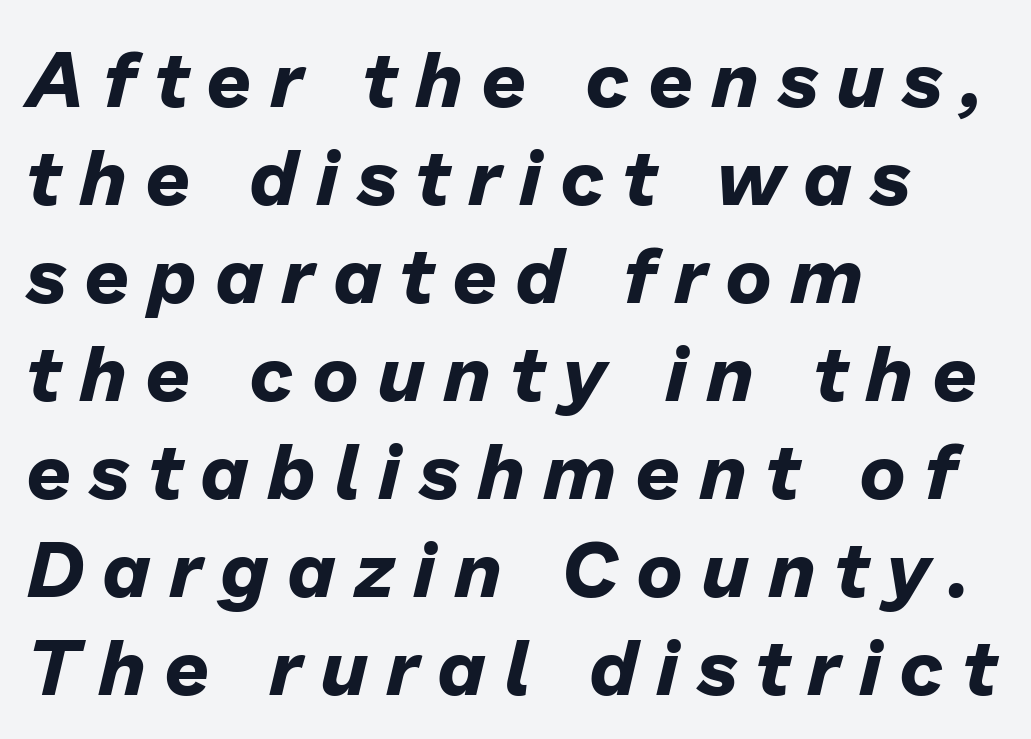
Q: Is the text bold? A: Yes.
Q: Is the text italic (slanted)? A: Yes, it leans right by about 13 degrees.
Q: Is the text underlined? A: No.
Q: How is the paragraph aligned? A: Left-aligned.
Q: Is the spacing between letters normal or unusually wide? A: Unusually wide.
Q: Width (condensed, normal, or wide)? A: Normal.
Q: Stroke contrast? A: Low.
Q: x-height? A: Medium.
Q: Monospaced? A: No.
